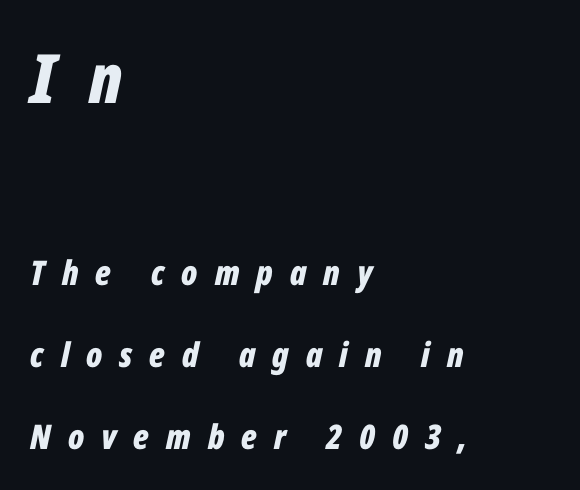
The image shows 68 px bold, condensed type, italic (leaning right); set left-aligned, loose line spacing (2.41x), unusually wide letter spacing (+0.5 em), not underlined; the first (top) block is 2.0x larger; low stroke contrast and a medium x-height.
